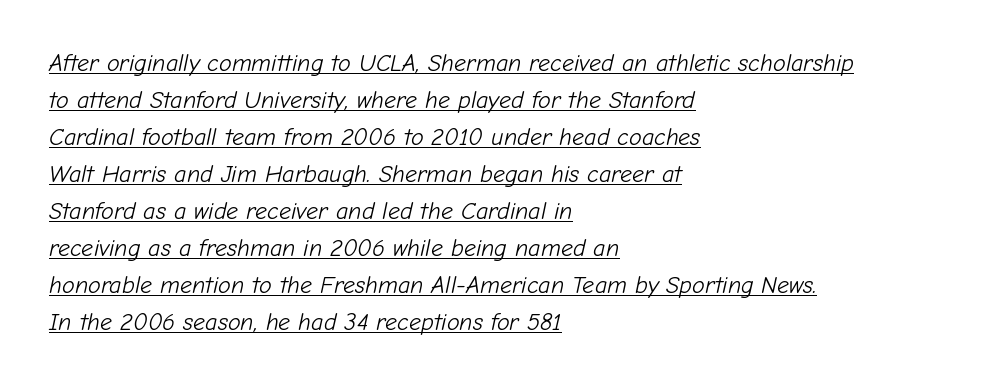
Italic? Definitely — the glyphs are oblique. Every row of glyphs begins at an identical x-position on the left. Horizontal bands of white between lines are of average thickness. This rendering leaves character spacing at its baseline value. Is the type heavy? It reads as light-to-regular instead.
